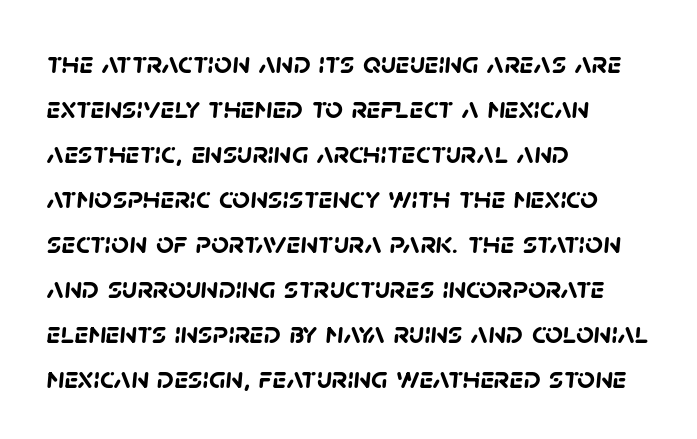
The image shows 31 px semibold sans-serif type; set left-aligned, normal line spacing (1.45x), normal letter spacing, not underlined; low stroke contrast and a large x-height.
